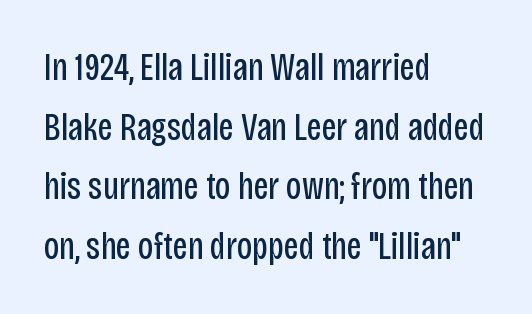
Q: Is the text bold? A: No.
Q: Is the text italic (slanted)? A: No, it is upright.
Q: Is the typeface a serif or a sans-serif typeface? A: Sans-serif.
Q: Is the text underlined? A: No.
Q: How is the paragraph aligned? A: Left-aligned.
Q: Is the spacing between letters normal or unusually wide? A: Normal.
Q: Is the spacing between lines tight, normal or loose? A: Normal.
Q: Width (condensed, normal, or wide)? A: Condensed.
Q: Stroke contrast? A: Low.
Q: x-height? A: Large.
Q: Monospaced? A: No.
